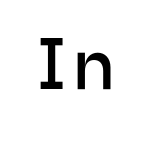
{"serif": "no", "italic": "no", "bold": "no", "weight": "regular", "width": "normal", "stroke_contrast": "low", "x_height": "medium", "monospaced": "no", "underline": "no", "glyph_px": 73}
